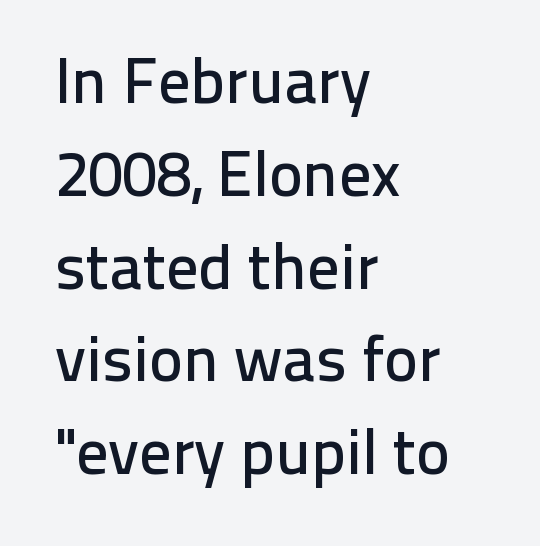
Between one letter and the next there's only the usual sliver of space. Every character sits straight up, as roman type does. The rag falls on the right side of this text block. Check under the words: just untouched page.
